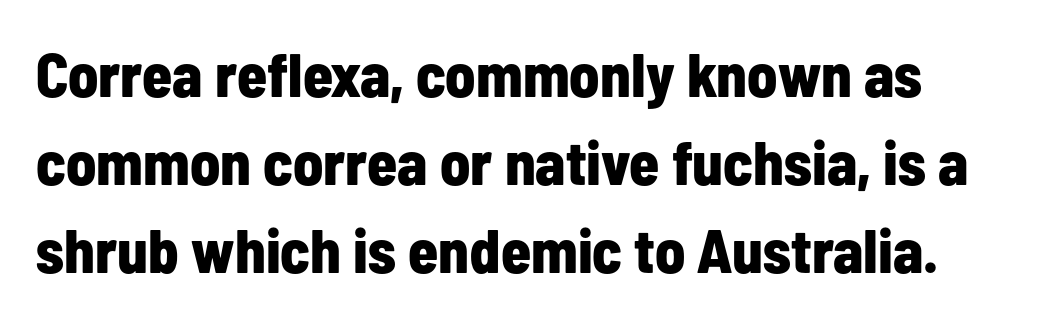
The image shows 61 px bold, condensed sans-serif type, upright; set normal line spacing (1.44x), normal letter spacing, not underlined; low stroke contrast and a medium x-height.
